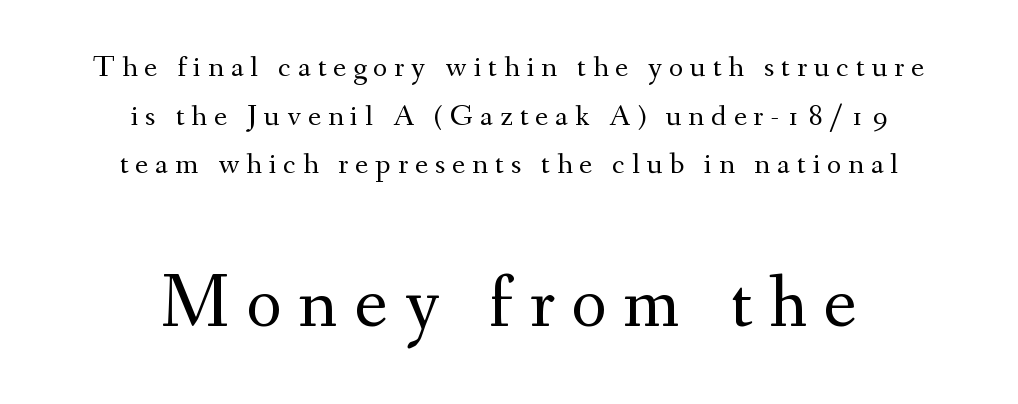
Q: Is the text bold? A: No.
Q: Is the text italic (slanted)? A: No, it is upright.
Q: Is the typeface a serif or a sans-serif typeface? A: Serif.
Q: Is the text underlined? A: No.
Q: How is the paragraph aligned? A: Centered.
Q: Is the spacing between letters normal or unusually wide? A: Unusually wide.
Q: Is the spacing between lines tight, normal or loose? A: Normal.
Q: Which block of text is set in a larger size, the first (top) or the second (bottom)? A: The second (bottom) one.
Q: Width (condensed, normal, or wide)? A: Normal.
Q: Stroke contrast? A: Medium.
Q: x-height? A: Small.
Q: Monospaced? A: No.
